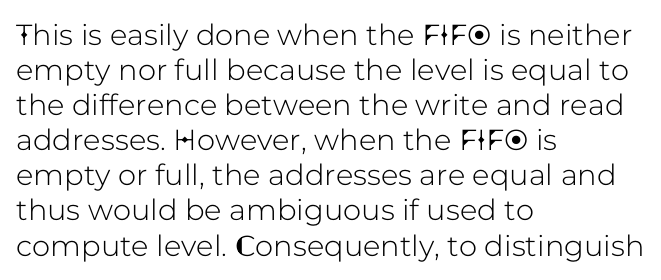
{"serif": "no", "italic": "no", "width": "normal", "stroke_contrast": "low", "x_height": "medium", "monospaced": "no", "underline": "no", "align": "left", "line_spacing_ratio": 1.21, "letter_spacing": "normal", "letter_spacing_em": 0.0, "glyph_px": 29}
